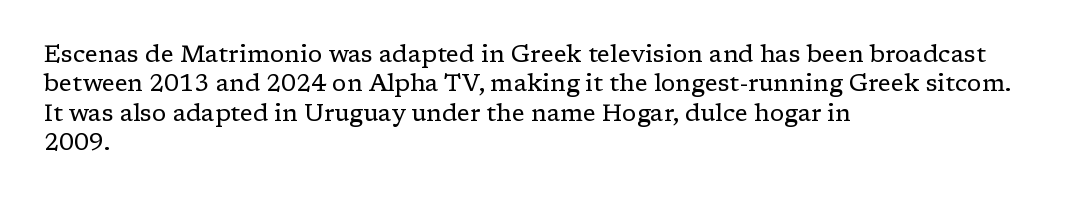
Q: Is the text bold? A: No.
Q: Is the text italic (slanted)? A: No, it is upright.
Q: Is the text underlined? A: No.
Q: How is the paragraph aligned? A: Left-aligned.
Q: Is the spacing between letters normal or unusually wide? A: Normal.
